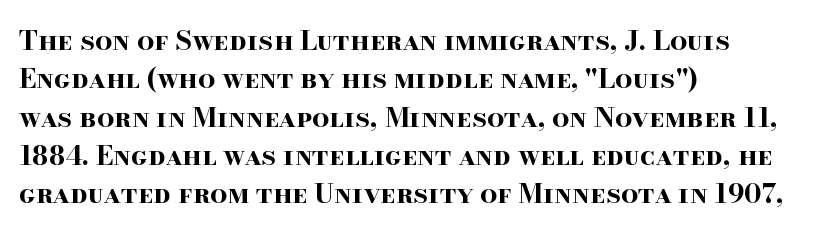
Glyph-to-glyph distance matches everyday printed text. Notice how thick the strokes are: this is what a full bold looks like. A normal amount of white space separates one row of letters from the next. Only glyphs here, with clear space below each row. Vertical strokes here are truly vertical.
